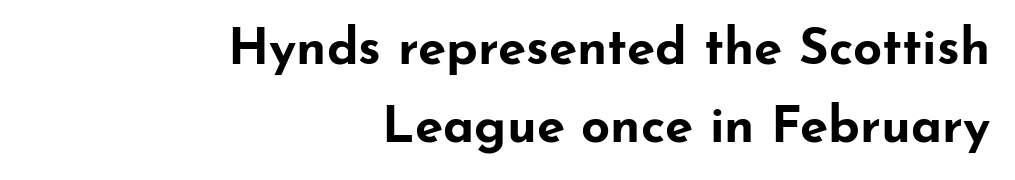
You could not count columns in this text — the font is proportionally spaced. Heavy, bold letterforms. Visually the block forms a straight wall on the right and a jagged coastline on the left. The letters stand upright; this is a roman face. The designer went with a sans here, leaving each stem footless.
